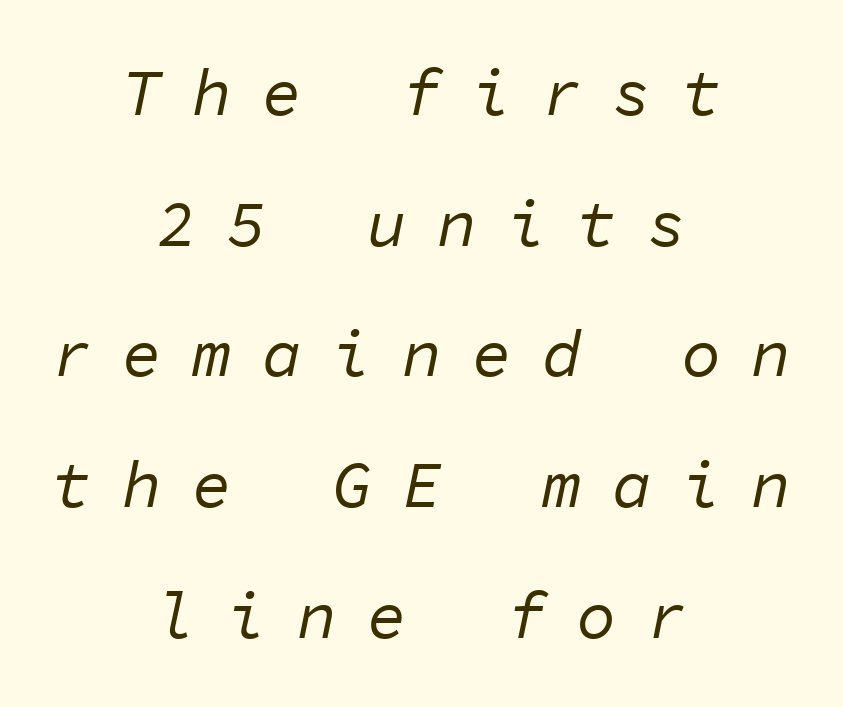
Every row of glyphs is offset so its center matches the block's center. In terms of leading, this rendering errs on the spacious side. Note the uniform advance width — an 'i' takes as much space as an 'm'. Inter-character spacing is expanded well beyond the font's built-in metrics. This reads as an unemphasized weight, regular at the heaviest. The specimen reads as italic at a glance.
